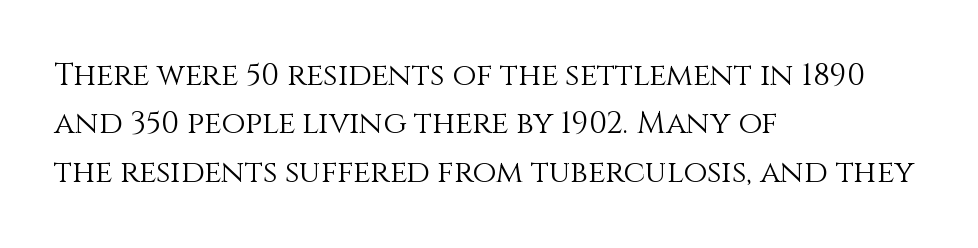
The image shows 31 px light type, upright; set left-aligned, normal line spacing (1.56x), normal letter spacing, not underlined; medium stroke contrast and a large x-height.
